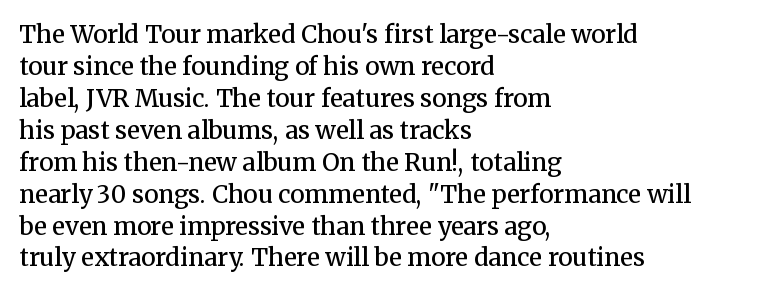
Q: Is the text bold? A: Semi-bold.
Q: Is the text italic (slanted)? A: No, it is upright.
Q: Is the text underlined? A: No.
Q: How is the paragraph aligned? A: Left-aligned.
Q: Is the spacing between letters normal or unusually wide? A: Normal.
Q: Is the spacing between lines tight, normal or loose? A: Normal.
